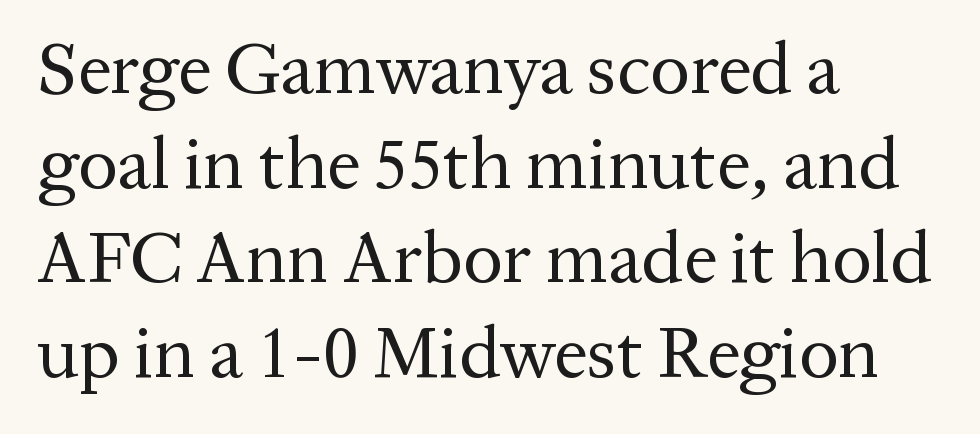
{"serif": "yes", "italic": "no", "bold": "no", "weight": "regular", "width": "normal", "stroke_contrast": "medium", "x_height": "medium", "monospaced": "no", "underline": "no", "align": "left", "line_spacing": "normal", "line_spacing_ratio": 1.28, "letter_spacing": "normal", "letter_spacing_em": 0.0, "glyph_px": 74}
